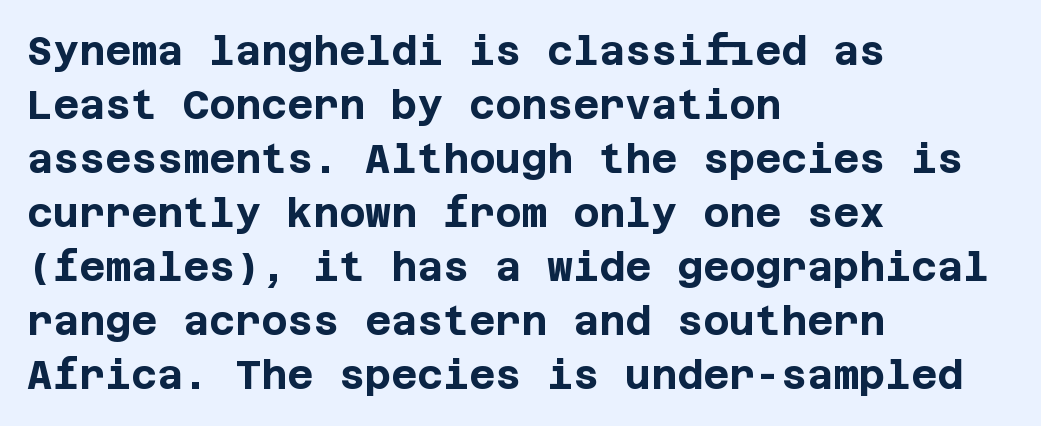
Words appear dense and cohesive because spacing is normal. Unmarked baselines from the first word to the last. The typography opts for an upright posture over an oblique one. Line beginnings align vertically; line endings do not.
